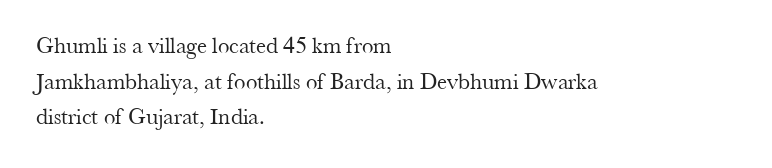
Q: Is the text bold? A: No.
Q: Is the text italic (slanted)? A: No, it is upright.
Q: Is the text underlined? A: No.
Q: How is the paragraph aligned? A: Left-aligned.
Q: Is the spacing between letters normal or unusually wide? A: Normal.
Q: Is the spacing between lines tight, normal or loose? A: Normal.
